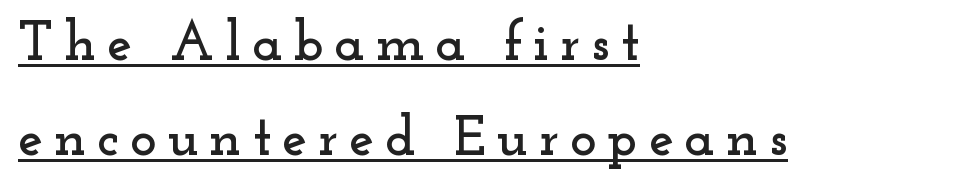
The image shows 56 px wide serif type, upright; set left-aligned, normal line spacing (1.7x), underlined; low stroke contrast and a small x-height.
